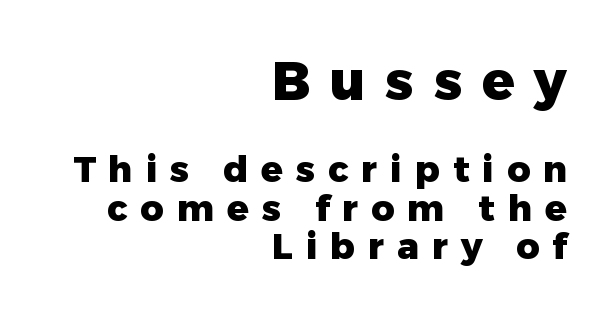
Q: Is the text bold? A: Yes.
Q: Is the text italic (slanted)? A: No, it is upright.
Q: Is the typeface a serif or a sans-serif typeface? A: Sans-serif.
Q: Is the text underlined? A: No.
Q: How is the paragraph aligned? A: Right-aligned.
Q: Is the spacing between letters normal or unusually wide? A: Unusually wide.
Q: Is the spacing between lines tight, normal or loose? A: Tight.
Q: Which block of text is set in a larger size, the first (top) or the second (bottom)? A: The first (top) one.
Q: Width (condensed, normal, or wide)? A: Normal.
Q: Stroke contrast? A: Low.
Q: x-height? A: Medium.
Q: Monospaced? A: No.
